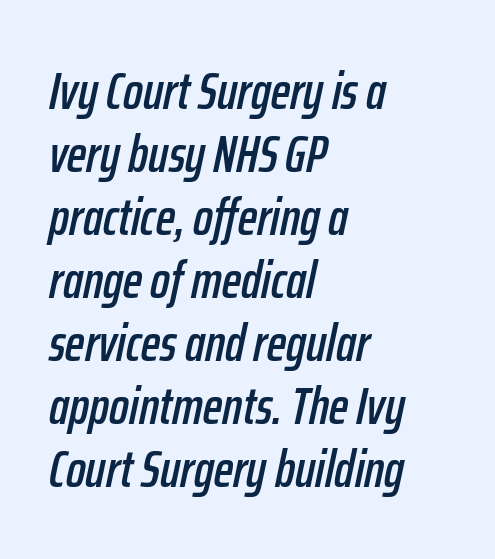
The image shows 52 px condensed type, italic (leaning right); set left-aligned, line spacing 1.21x, normal letter spacing, not underlined; low stroke contrast and a medium x-height.
